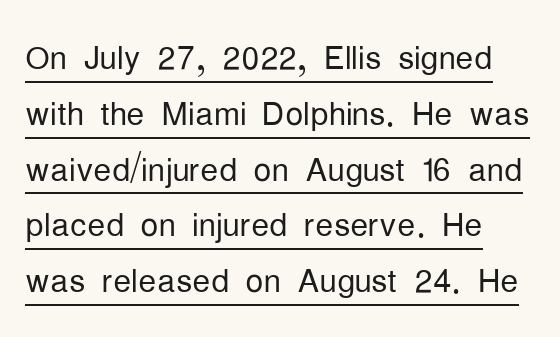
Observe the absence of serifs on each vertical stroke in this sample. Do the letters lean? They stand straight. The setting favours the left margin, as ordinary paragraphs usually do. The rendering uses natural spacing where letterforms have individual widths. Stem width sits at or under what a default text font uses. Glance below the letters and you will spot a drawn line.
